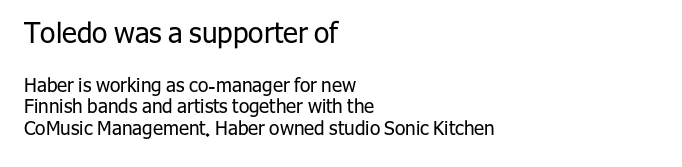
Letterform terminals end flat and unadorned throughout the passage. The face looks like a standard text weight, possibly lighter. Compare the two chunks: the upper has the greater cap height. Here the glyphs are tracked normally, forming tight word shapes. In terms of leading, this rendering errs on the cramped side.
